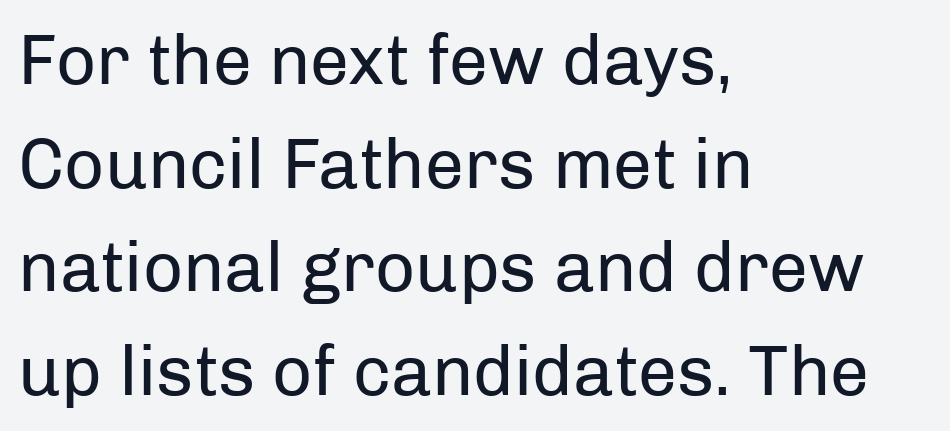
These glyphs show unthickened strokes, regular width or finer. The line-height multiplier appears to be the usual default. Stroke terminals: plain, sans-serif. Varying glyph widths throughout — classic text-font behaviour. The passage is arranged the way most books set body copy — flush left. Quick note: underline off.
